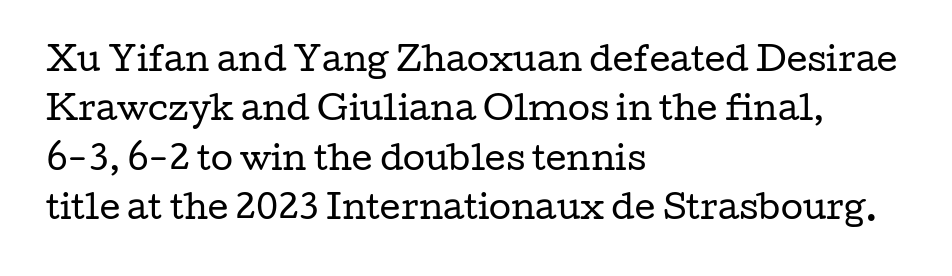
{"serif": "yes", "italic": "no", "bold": "no", "weight": "regular", "width": "wide", "stroke_contrast": "low", "x_height": "medium", "monospaced": "no", "underline": "no", "align": "left", "line_spacing": "normal", "line_spacing_ratio": 1.54, "letter_spacing": "normal", "letter_spacing_em": 0.0, "glyph_px": 32}
